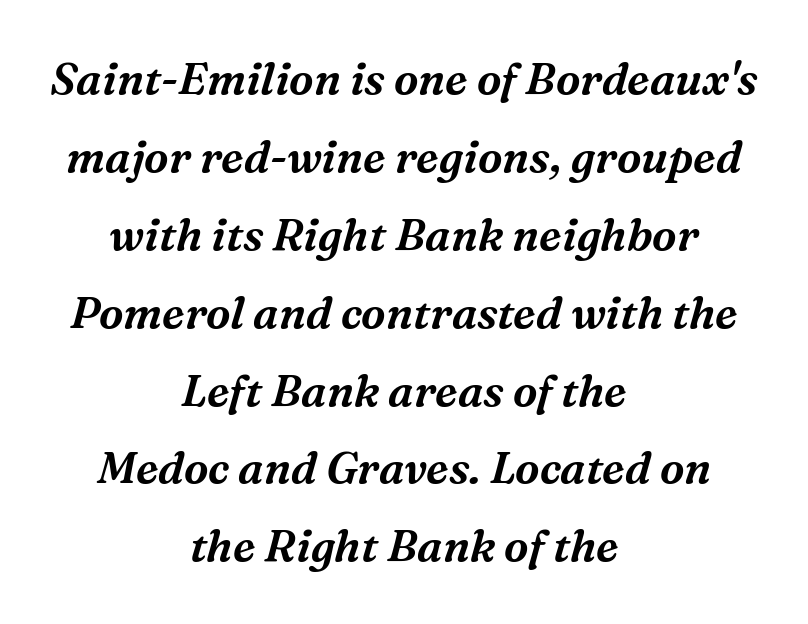
The image shows 44 px serif type, italic (leaning right); set centered, line spacing 1.77x, normal letter spacing, not underlined; medium stroke contrast and a medium x-height.
